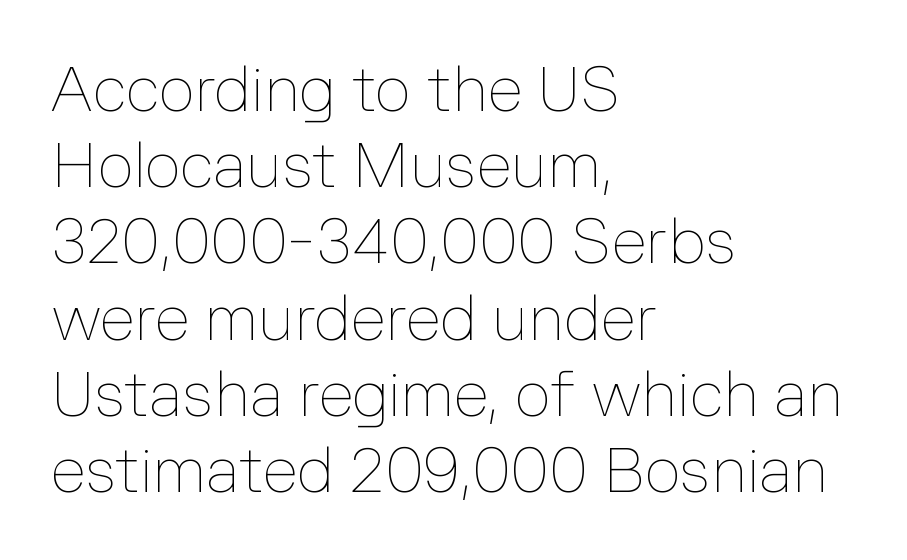
What stands out about the letter spacing? Nothing — it is the standard amount. The passage shown is typed in a proportional face where columns would drift. Descenders are the only things crossing below the line. Which margin do the lines hug? The left one — the right edge is uneven. Weight: regular or lighter.
